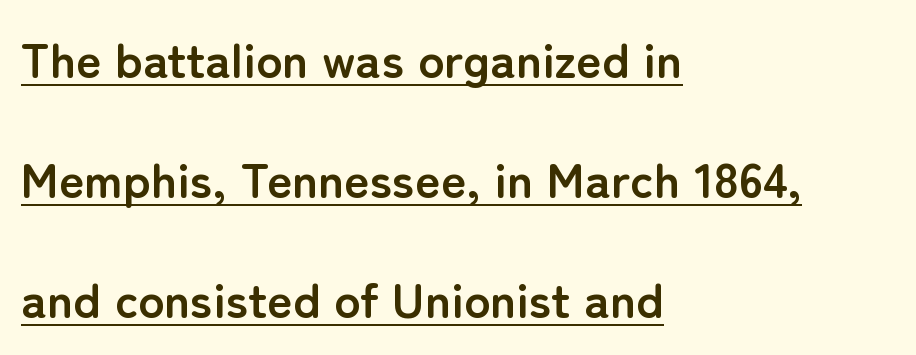
Q: Is the text bold? A: Yes.
Q: Is the text italic (slanted)? A: No, it is upright.
Q: Is the typeface a serif or a sans-serif typeface? A: Sans-serif.
Q: Is the text underlined? A: Yes.
Q: How is the paragraph aligned? A: Left-aligned.
Q: Is the spacing between letters normal or unusually wide? A: Normal.
Q: Is the spacing between lines tight, normal or loose? A: Loose.
Q: Width (condensed, normal, or wide)? A: Normal.
Q: Stroke contrast? A: Low.
Q: x-height? A: Medium.
Q: Monospaced? A: No.
